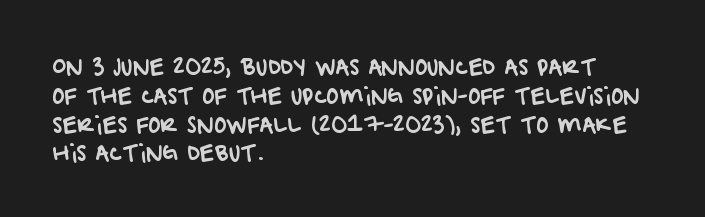
The image shows 21 px text type; set left-aligned, normal line spacing (1.37x), normal letter spacing, not underlined.
